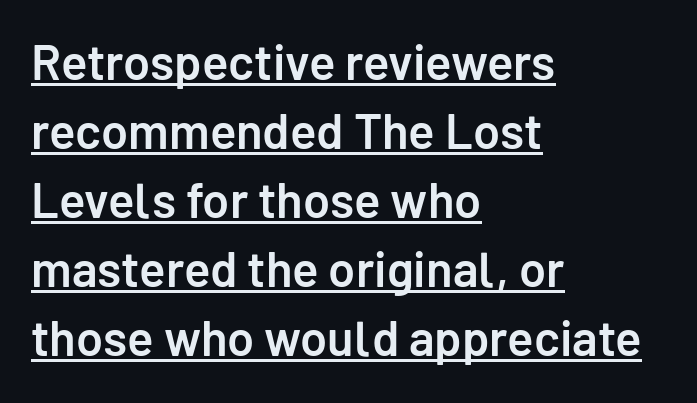
Q: Is the text bold? A: Semi-bold.
Q: Is the text italic (slanted)? A: No, it is upright.
Q: Is the typeface a serif or a sans-serif typeface? A: Sans-serif.
Q: Is the text underlined? A: Yes.
Q: How is the paragraph aligned? A: Left-aligned.
Q: Is the spacing between letters normal or unusually wide? A: Normal.
Q: Is the spacing between lines tight, normal or loose? A: Normal.
Q: Width (condensed, normal, or wide)? A: Normal.
Q: Stroke contrast? A: Low.
Q: x-height? A: Medium.
Q: Monospaced? A: No.
